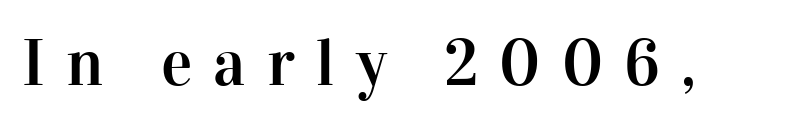
The letterforms stand isolated, each surrounded by extra space. Do the characters align in a grid? No, the font is proportional. Vertical strokes here are truly vertical. Classification — serif. Honestly, there is no underline to notice here at all.
